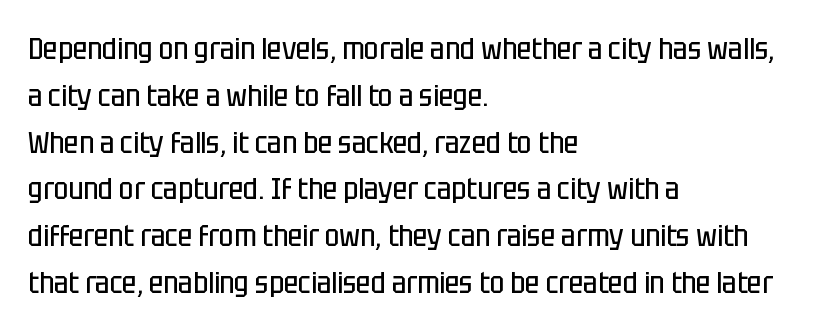
The image shows 31 px regular-weight, condensed sans-serif type, upright; set left-aligned, normal line spacing (1.51x), normal letter spacing, not underlined; low stroke contrast and a large x-height.
